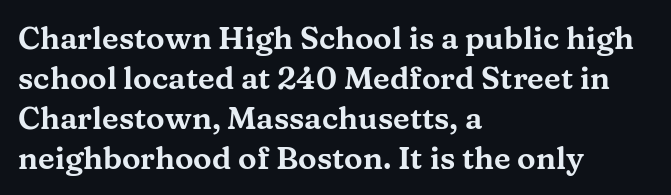
Q: Is the text italic (slanted)? A: No, it is upright.
Q: Is the typeface a serif or a sans-serif typeface? A: Serif.
Q: Is the text underlined? A: No.
Q: How is the paragraph aligned? A: Left-aligned.
Q: Is the spacing between letters normal or unusually wide? A: Normal.
Q: Is the spacing between lines tight, normal or loose? A: Normal.
Q: Width (condensed, normal, or wide)? A: Wide.
Q: Stroke contrast? A: Medium.
Q: x-height? A: Medium.
Q: Monospaced? A: No.
